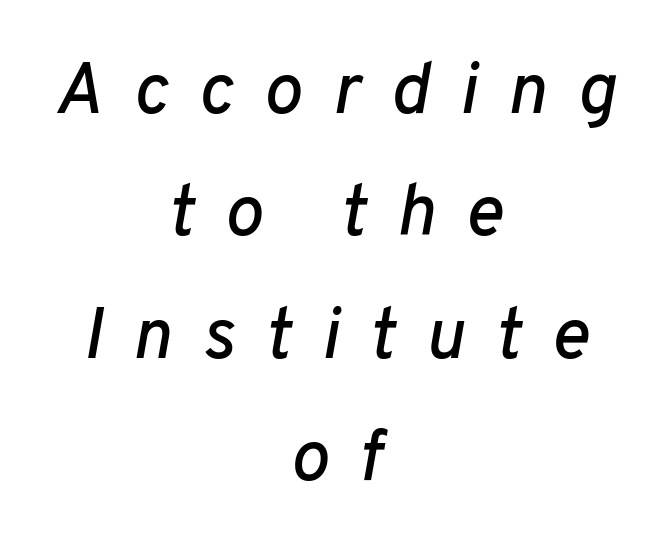
The type is letterspaced generously, with wide tracking. The space between consecutive lines is moderate. Honestly, there is no underline to notice here at all. Which margin do the lines hug? Neither — every line sits in the middle.
